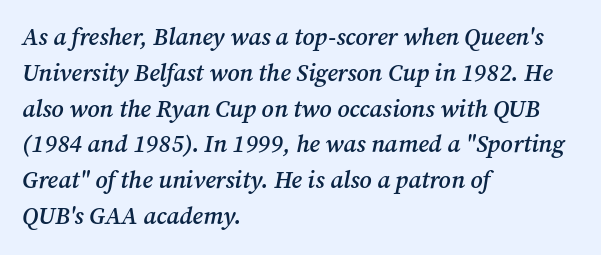
The image shows 24 px text type, italic (leaning right); set left-aligned, normal line spacing (1.49x), normal letter spacing, not underlined.
